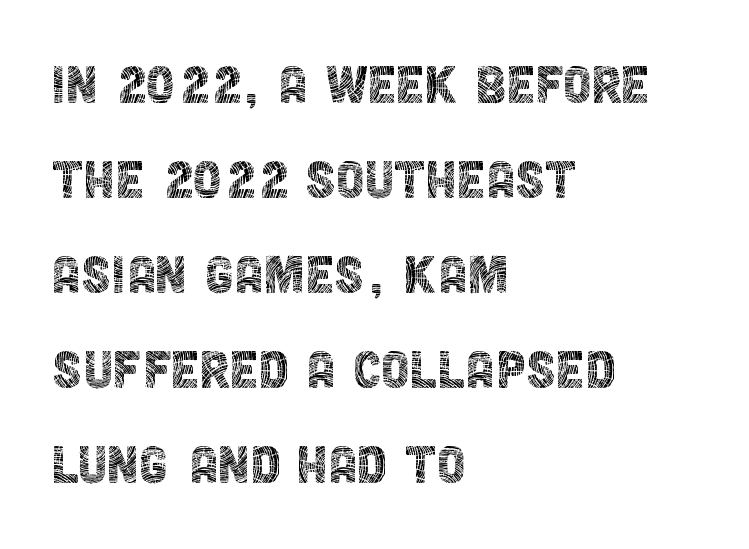
The image shows 65 px thin, condensed sans-serif type, upright; set left-aligned, normal line spacing (1.46x), normal letter spacing, not underlined; a large x-height.
